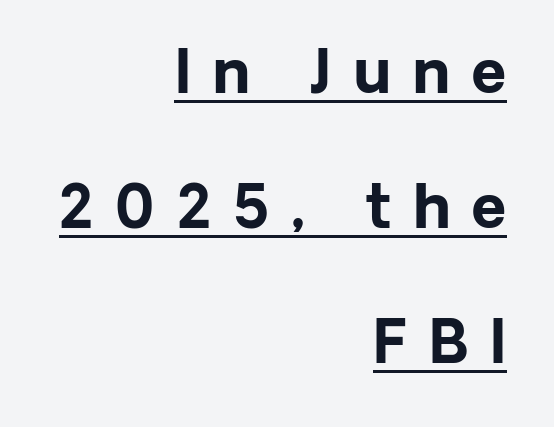
The image shows 59 px bold sans-serif type, upright; set right-aligned, loose line spacing (2.29x), unusually wide letter spacing (+0.38 em), underlined; low stroke contrast and a medium x-height.
